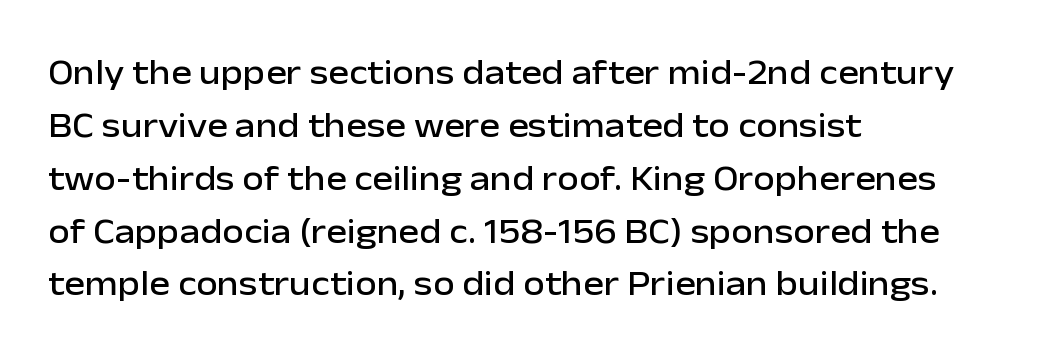
Q: Is the text italic (slanted)? A: No, it is upright.
Q: Is the typeface a serif or a sans-serif typeface? A: Sans-serif.
Q: Is the text underlined? A: No.
Q: How is the paragraph aligned? A: Left-aligned.
Q: Is the spacing between letters normal or unusually wide? A: Normal.
Q: Is the spacing between lines tight, normal or loose? A: Normal.
Q: Width (condensed, normal, or wide)? A: Normal.
Q: Stroke contrast? A: Low.
Q: x-height? A: Medium.
Q: Monospaced? A: No.
